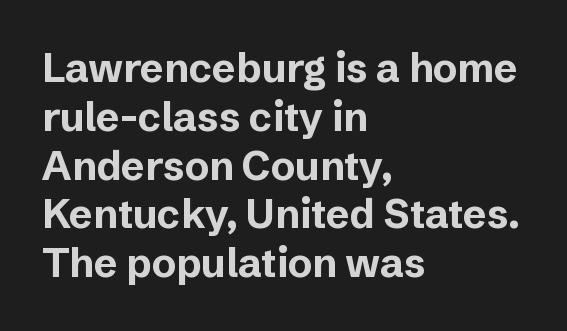
I'd call this a sans setting — the letters go barefoot. No italicization has been applied; the sample stays upright. A typesetter would call this proportional, since set widths differ per character. These lines stack with their left ends in a neat column. On the weight axis this lands at bold, roughly 700. Bare-footed words on every line.
